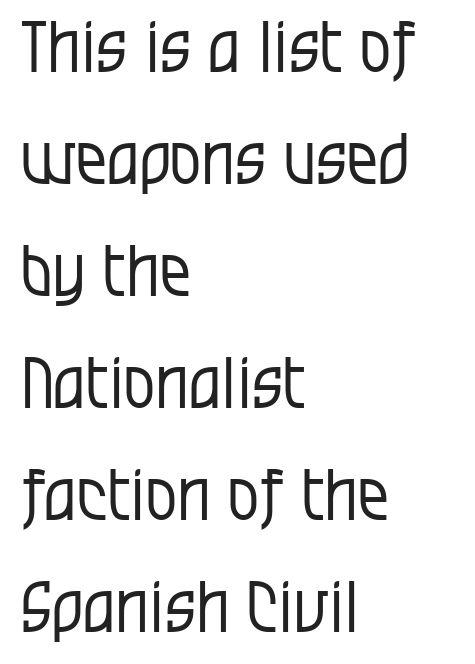
{"serif": "no", "italic": "no", "bold": "no", "weight": "regular", "width": "condensed", "stroke_contrast": "low", "x_height": "large", "monospaced": "no", "underline": "no", "align": "left", "line_spacing": "normal", "line_spacing_ratio": 1.6, "letter_spacing": "normal", "letter_spacing_em": 0.0, "glyph_px": 70}
